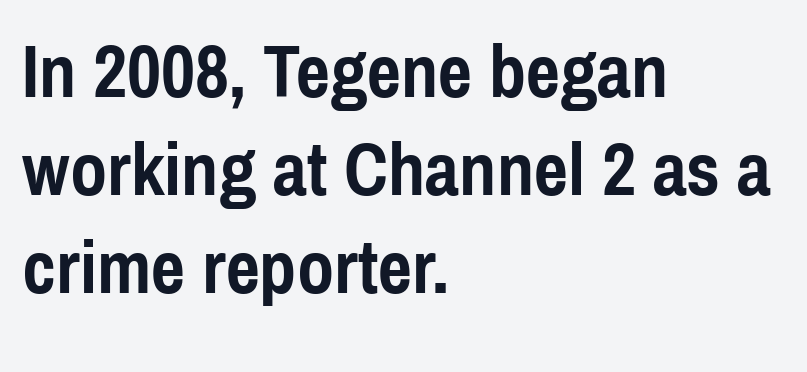
The image shows 75 px semibold, condensed sans-serif type, upright; set left-aligned, normal line spacing (1.31x), normal letter spacing, not underlined; a medium x-height.
